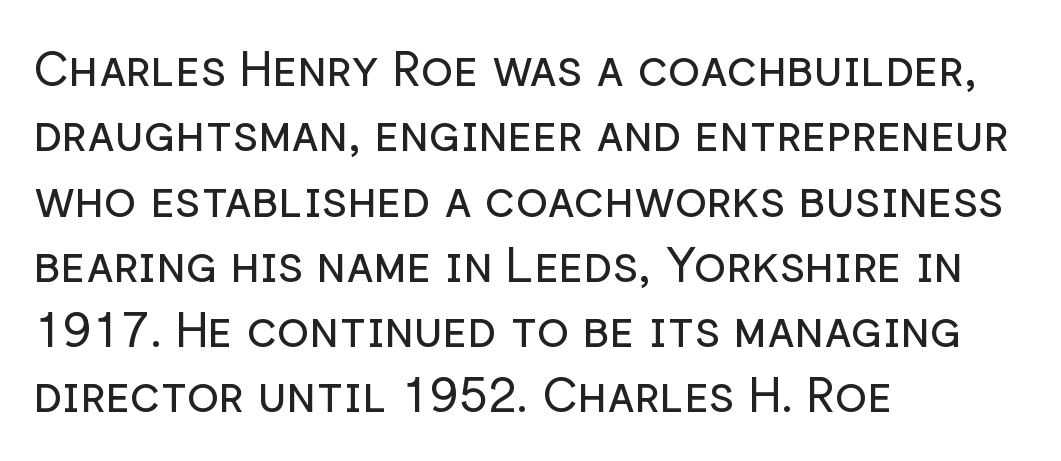
{"serif": "no", "italic": "no", "bold": "no", "weight": "regular", "width": "normal", "stroke_contrast": "low", "x_height": "medium", "monospaced": "no", "underline": "no", "align": "left", "line_spacing": "normal", "line_spacing_ratio": 1.36, "letter_spacing": "normal", "letter_spacing_em": 0.0, "glyph_px": 48}
